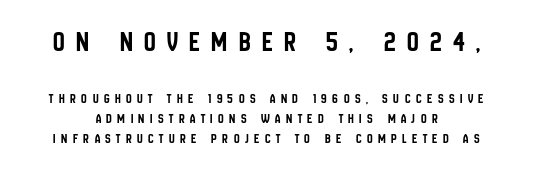
Q: Is the text italic (slanted)? A: No, it is upright.
Q: Is the typeface a serif or a sans-serif typeface? A: Sans-serif.
Q: Is the text underlined? A: No.
Q: Is the spacing between letters normal or unusually wide? A: Unusually wide.
Q: Is the spacing between lines tight, normal or loose? A: Normal.
Q: Which block of text is set in a larger size, the first (top) or the second (bottom)? A: The first (top) one.
Q: Width (condensed, normal, or wide)? A: Condensed.
Q: Stroke contrast? A: Low.
Q: x-height? A: Large.
Q: Monospaced? A: No.
